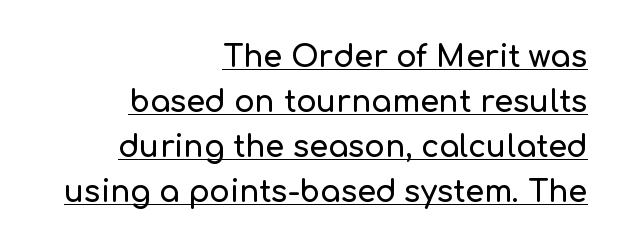
Q: Is the text italic (slanted)? A: No, it is upright.
Q: Is the typeface a serif or a sans-serif typeface? A: Sans-serif.
Q: Is the text underlined? A: Yes.
Q: How is the paragraph aligned? A: Right-aligned.
Q: Is the spacing between letters normal or unusually wide? A: Normal.
Q: Is the spacing between lines tight, normal or loose? A: Normal.
Q: Width (condensed, normal, or wide)? A: Normal.
Q: Stroke contrast? A: Low.
Q: x-height? A: Medium.
Q: Monospaced? A: No.
